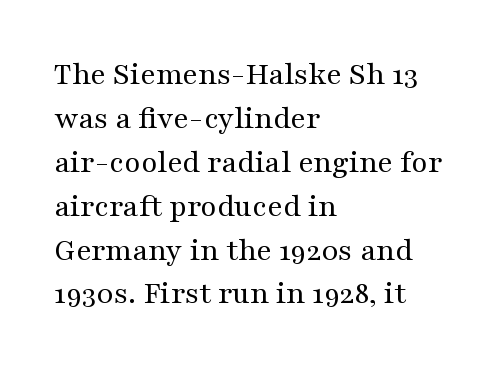
Reading down the column, the eye jumps a familiar distance to each next line. A bare baseline throughout the passage. This sample has the flowing, uneven cadence of proportional lettering. In terms of letterspacing, this is plain default setting.
